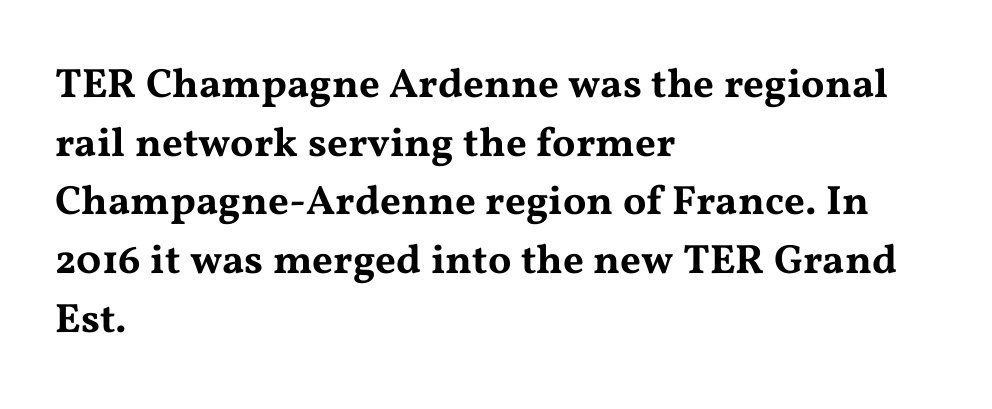
Q: Is the text italic (slanted)? A: No, it is upright.
Q: Is the typeface a serif or a sans-serif typeface? A: Serif.
Q: Is the text underlined? A: No.
Q: How is the paragraph aligned? A: Left-aligned.
Q: Is the spacing between letters normal or unusually wide? A: Normal.
Q: Is the spacing between lines tight, normal or loose? A: Normal.
Q: Width (condensed, normal, or wide)? A: Wide.
Q: Stroke contrast? A: Medium.
Q: x-height? A: Medium.
Q: Monospaced? A: No.
